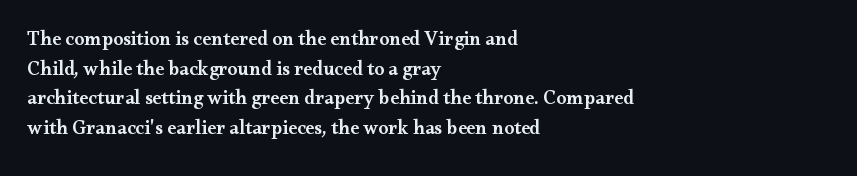
The image shows 20 px text type, upright; set left-aligned, normal line spacing (1.48x), normal letter spacing, not underlined.
